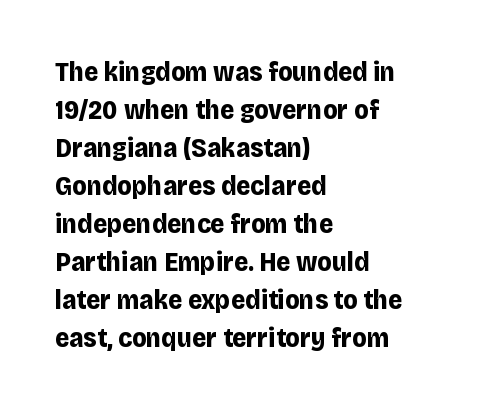
The image shows 27 px bold type, upright; set left-aligned, normal line spacing (1.41x), normal letter spacing, not underlined.
